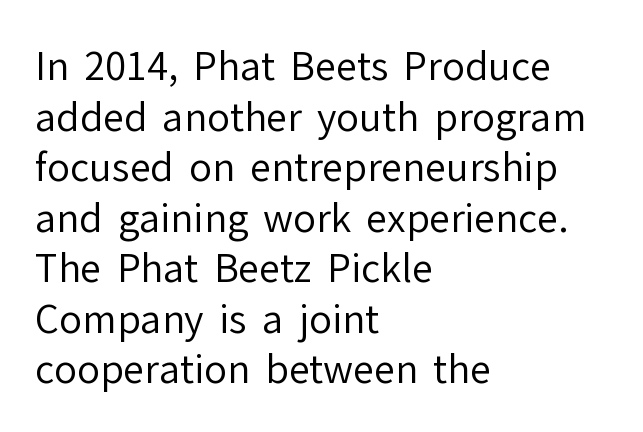
Each stroke keeps to a modest, everyday thickness or less. A student would call this left alignment; a typographer would say flush left, rag right. The words here are not underlined. Each letter keeps its own natural width here, so spacing adapts to shape.
